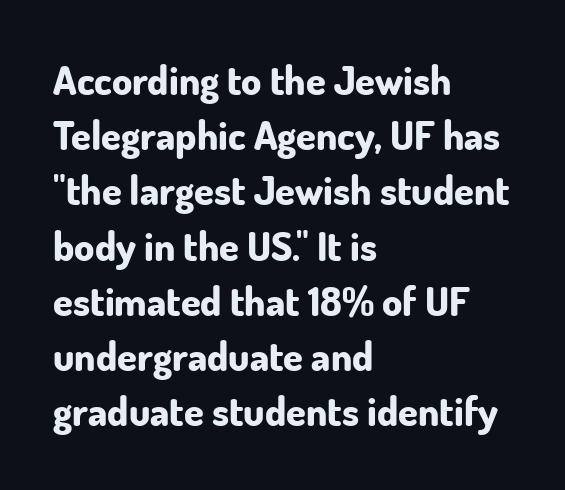
{"serif": "no", "italic": "no", "bold": "yes", "weight": "bold", "width": "normal", "stroke_contrast": "low", "x_height": "small", "monospaced": "no", "underline": "no", "align": "left", "line_spacing": "normal", "line_spacing_ratio": 1.38, "letter_spacing": "normal", "letter_spacing_em": 0.0, "glyph_px": 40}
